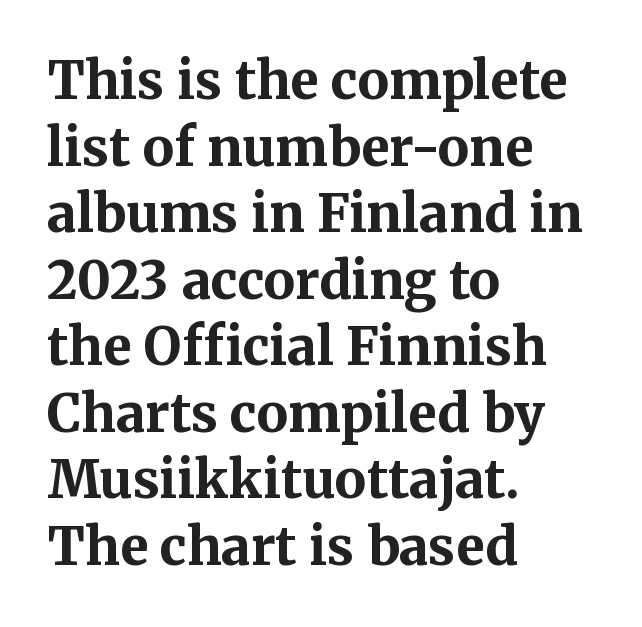
The image shows 52 px bold serif type, upright; set left-aligned, normal line spacing (1.28x), normal letter spacing, not underlined; medium stroke contrast and a medium x-height.
